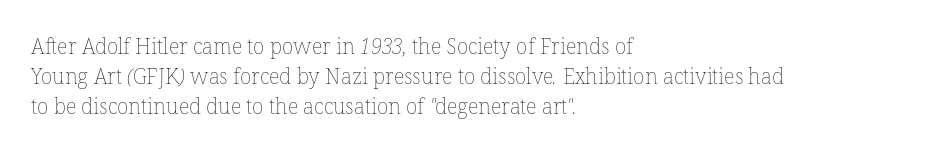
{"bold": "no", "underline": "no", "align": "left", "line_spacing": "normal", "line_spacing_ratio": 1.42, "letter_spacing": "normal", "letter_spacing_em": 0.0, "glyph_px": 21}
